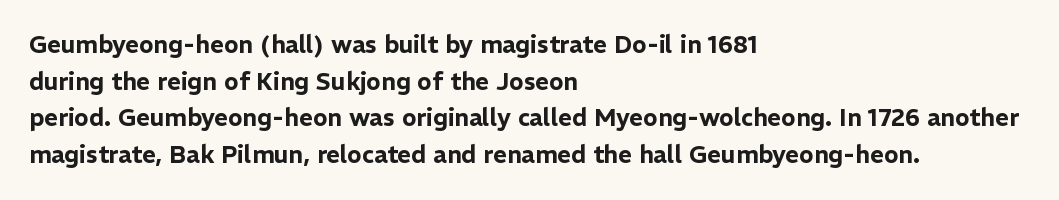
{"italic": "no", "underline": "no", "align": "left", "line_spacing": "normal", "line_spacing_ratio": 1.53, "letter_spacing": "normal", "letter_spacing_em": 0.0, "glyph_px": 24}
